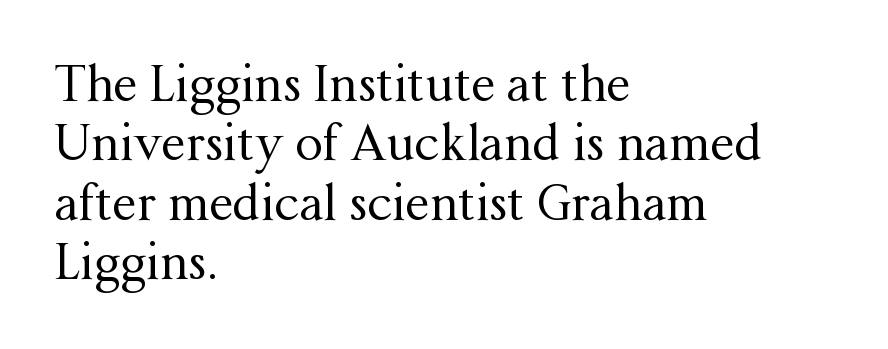
{"serif": "yes", "italic": "no", "bold": "no", "weight": "regular", "width": "normal", "stroke_contrast": "medium", "x_height": "medium", "monospaced": "no", "underline": "no", "align": "left", "line_spacing_ratio": 1.21, "letter_spacing": "normal", "letter_spacing_em": 0.0, "glyph_px": 49}
